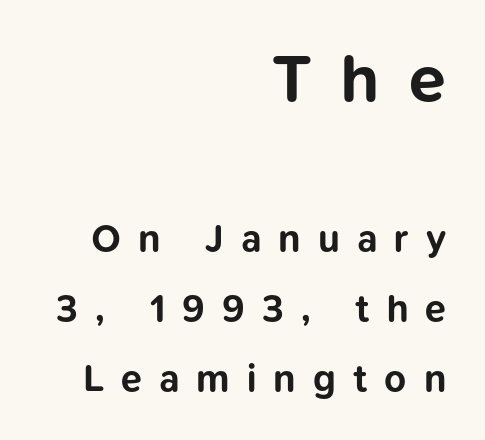
The image shows 67 px bold sans-serif type, upright; set right-aligned, line spacing 1.84x, unusually wide letter spacing (+0.45 em), not underlined; the first (top) block is 1.76x larger; low stroke contrast and a medium x-height.
